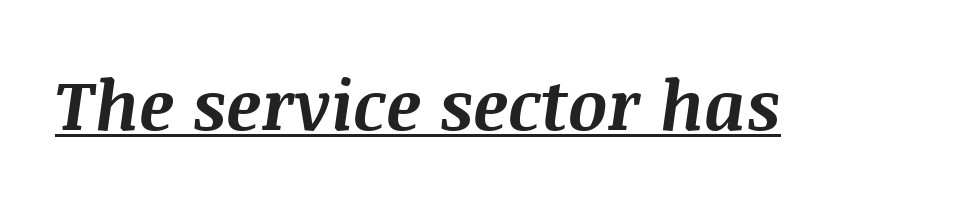
Caption: standard tracking, unaltered. Like a heading marked for emphasis, these lines bear an underscore. Do the characters align in a grid? No, the font is proportional. Pretty heavy lettering here — definitely bold. Italic: yes, the glyphs are oblique.
